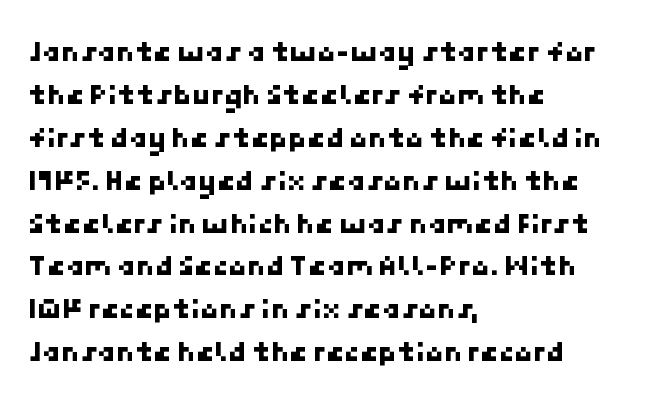
{"serif": "no", "width": "normal", "stroke_contrast": "low", "x_height": "medium", "underline": "no", "align": "left", "line_spacing": "normal", "line_spacing_ratio": 1.43, "letter_spacing": "normal", "letter_spacing_em": 0.0, "glyph_px": 30}
